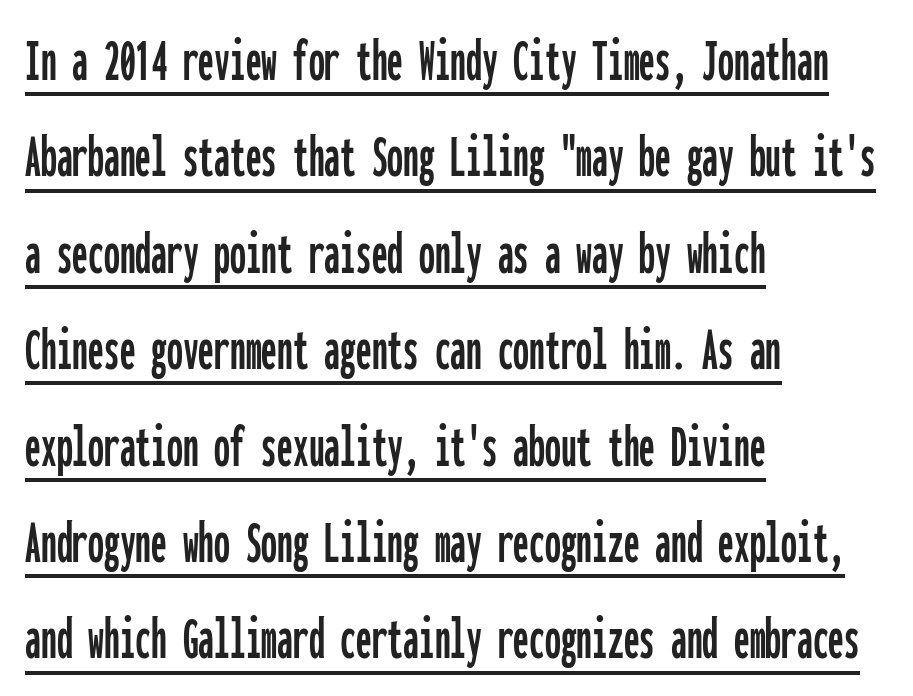
The image shows 63 px condensed sans-serif type, upright, monospaced; set left-aligned, normal line spacing (1.53x), normal letter spacing, underlined; low stroke contrast and a medium x-height.
